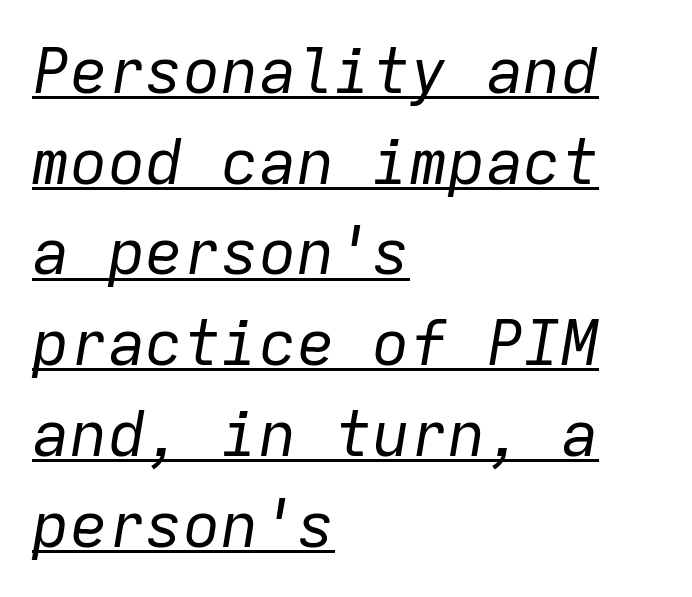
Q: Is the text bold? A: No.
Q: Is the text italic (slanted)? A: Yes, it leans right by about 9 degrees.
Q: Is the text underlined? A: Yes.
Q: How is the paragraph aligned? A: Left-aligned.
Q: Is the spacing between letters normal or unusually wide? A: Normal.
Q: Is the spacing between lines tight, normal or loose? A: Normal.
Q: Width (condensed, normal, or wide)? A: Normal.
Q: Stroke contrast? A: Low.
Q: x-height? A: Medium.
Q: Monospaced? A: Yes.
